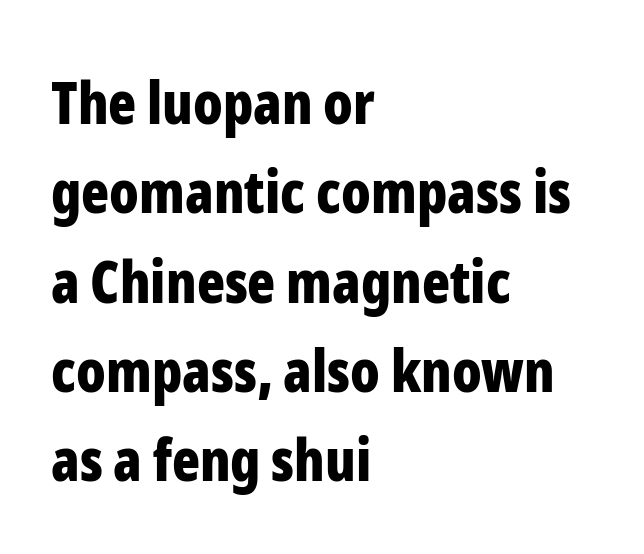
{"serif": "no", "italic": "no", "bold": "yes", "weight": "bold", "width": "condensed", "stroke_contrast": "low", "x_height": "medium", "monospaced": "no", "underline": "no", "align": "left", "line_spacing": "normal", "line_spacing_ratio": 1.54, "letter_spacing": "normal", "letter_spacing_em": 0.0, "glyph_px": 58}
